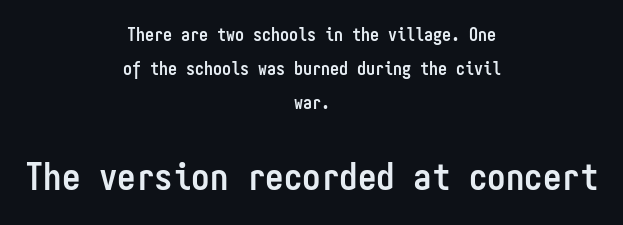
{"serif": "no", "italic": "no", "bold": "yes", "weight": "semibold", "width": "condensed", "stroke_contrast": "low", "x_height": "medium", "monospaced": "yes", "underline": "no", "align": "center", "line_spacing_ratio": 1.88, "letter_spacing": "normal", "letter_spacing_em": 0.0, "larger_block": "second", "size_ratio": 2.06, "glyph_px": 37}
